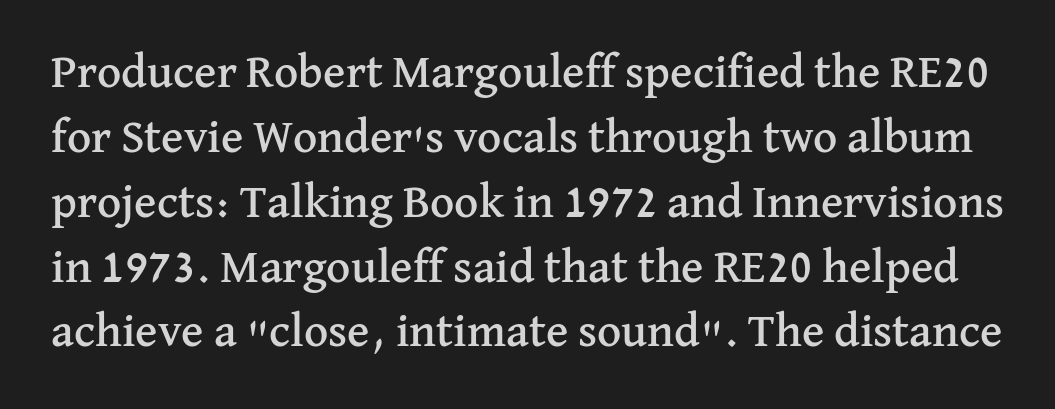
The passage shown stacks its lines at a standard gap. This sample uses a serif face. No italicization has been applied; the sample stays upright. Do the characters align in a grid? No, the font is proportional. The rendering keeps characters at their native spacing. Rule under the text: the space is simply empty.
